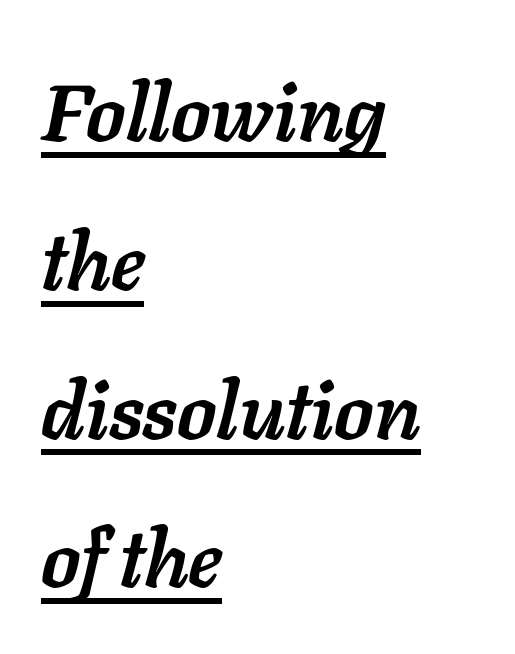
{"italic": "yes", "lean": "right", "slant_degrees": 11, "bold": "yes", "weight": "semibold", "width": "normal", "stroke_contrast": "low", "x_height": "medium", "monospaced": "no", "underline": "yes", "align": "left", "line_spacing_ratio": 1.86, "letter_spacing": "normal", "letter_spacing_em": 0.0, "glyph_px": 80}
